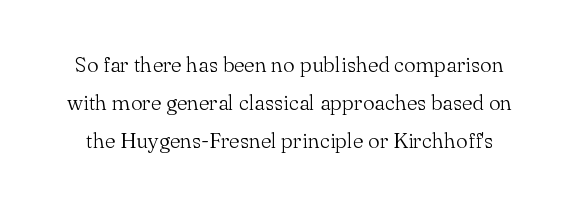
{"italic": "no", "bold": "no", "underline": "no", "line_spacing_ratio": 1.82, "letter_spacing": "normal", "letter_spacing_em": 0.0, "glyph_px": 21}
